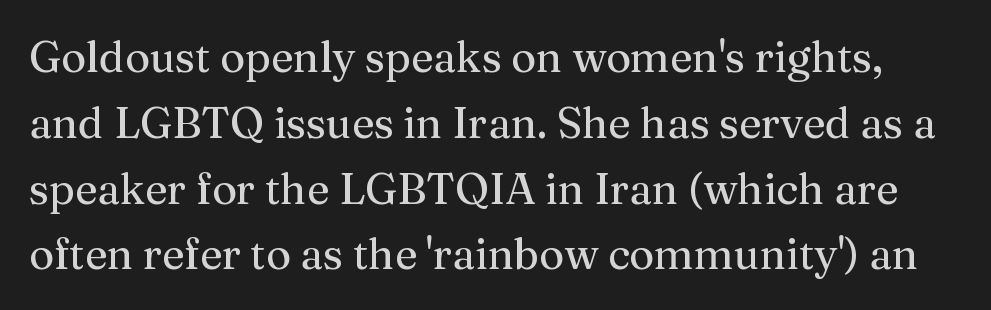
No extra ink here — the face is not bold. Glyph-to-glyph distance matches everyday printed text. The specimen omits any rule beneath the text block's lines. These lines were composed using upright roman letters.
